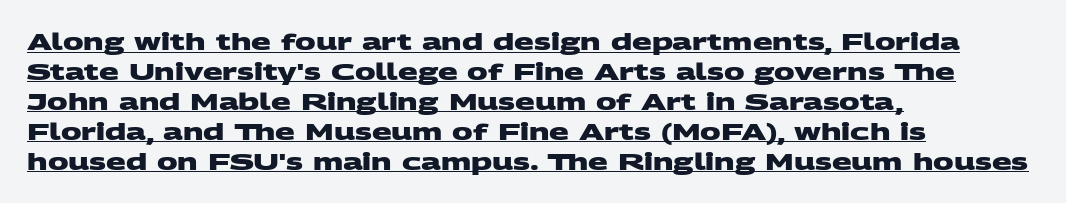
{"bold": "yes", "underline": "yes", "align": "left", "line_spacing": "normal", "line_spacing_ratio": 1.3, "letter_spacing": "normal", "letter_spacing_em": 0.0, "glyph_px": 23}
